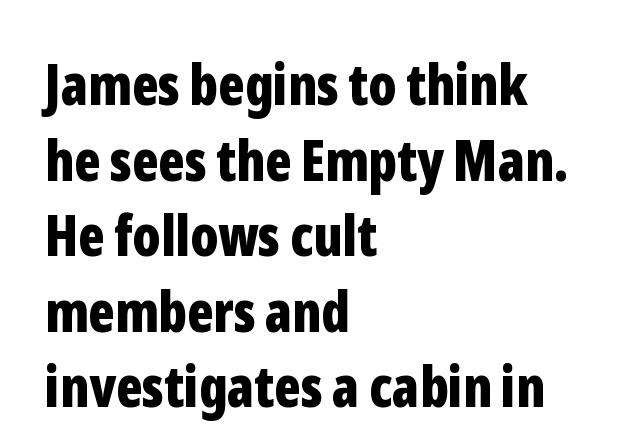
The face used here is proportionally spaced, like ordinary book or web type. Does extra space separate the letters? No, they use regular spacing. The passage shown stacks its lines at a standard gap. The rendering shows plain stroke endings on the letterforms — a sans-serif design. Characters remain perfectly vertical along every line. Underline: absent.
